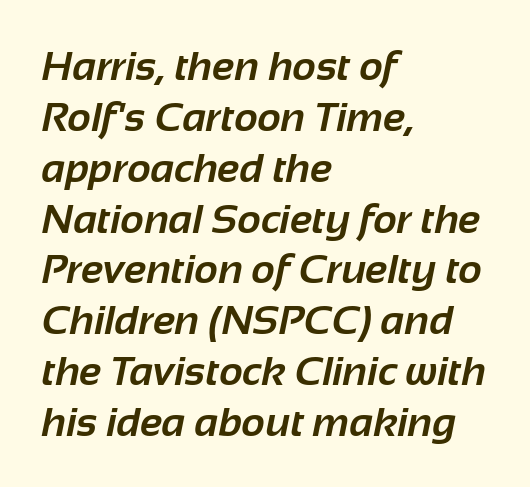
The image shows 41 px bold sans-serif type; set left-aligned, line spacing 1.24x, normal letter spacing, not underlined; low stroke contrast and a medium x-height.
